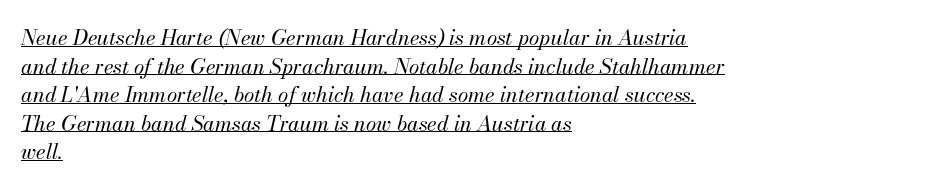
{"italic": "yes", "lean": "right", "slant_degrees": 13, "bold": "no", "underline": "yes", "align": "left", "line_spacing": "normal", "line_spacing_ratio": 1.36, "letter_spacing": "normal", "letter_spacing_em": 0.0, "glyph_px": 21}
